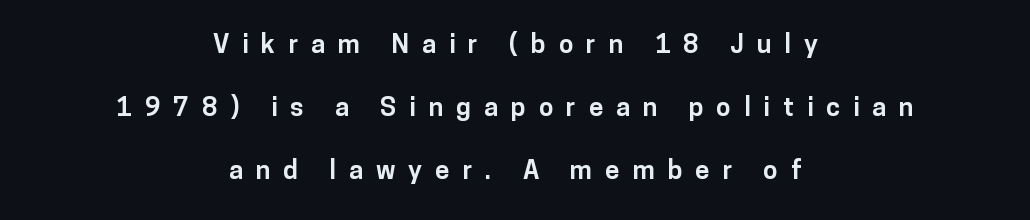
{"italic": "no", "bold": "yes", "underline": "no", "align": "center", "line_spacing": "loose", "line_spacing_ratio": 2.43, "letter_spacing": "wide", "letter_spacing_em": 0.5, "glyph_px": 26}
